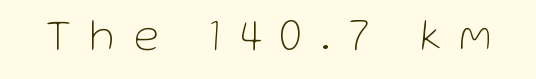
Think standard paragraph weight, or any step lighter than that. Here the designer chose a conventional face with non-uniform glyph widths. Style check: upright. Type without underlining. Short note: letters widely spaced.
